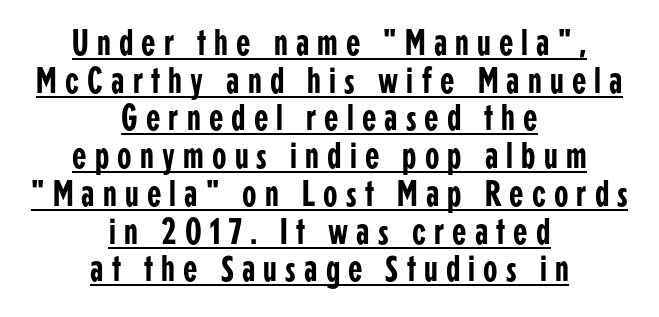
Q: Is the text italic (slanted)? A: No, it is upright.
Q: Is the typeface a serif or a sans-serif typeface? A: Sans-serif.
Q: Is the text underlined? A: Yes.
Q: How is the paragraph aligned? A: Centered.
Q: Is the spacing between letters normal or unusually wide? A: Unusually wide.
Q: Is the spacing between lines tight, normal or loose? A: Tight.
Q: Width (condensed, normal, or wide)? A: Condensed.
Q: Stroke contrast? A: Low.
Q: x-height? A: Medium.
Q: Monospaced? A: No.
